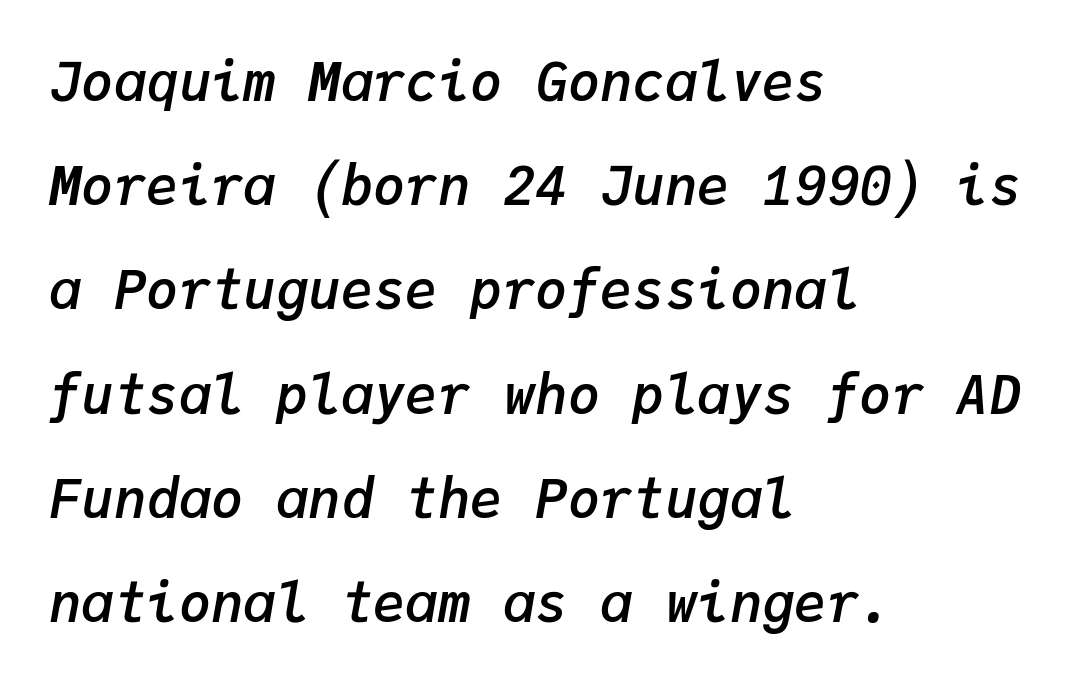
{"italic": "yes", "lean": "right", "slant_degrees": 9, "bold": "semi", "weight": "semibold", "width": "normal", "stroke_contrast": "low", "x_height": "medium", "monospaced": "yes", "underline": "no", "align": "left", "line_spacing": "loose", "line_spacing_ratio": 1.93, "letter_spacing": "normal", "letter_spacing_em": 0.0, "glyph_px": 54}
